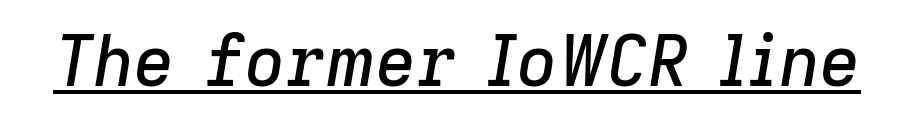
In terms of letterspacing, this is plain default setting. Proportional: the letters do not fall into vertical columns. The typography opts for an oblique posture over an upright one. The string is rendered with underlining switched on.
